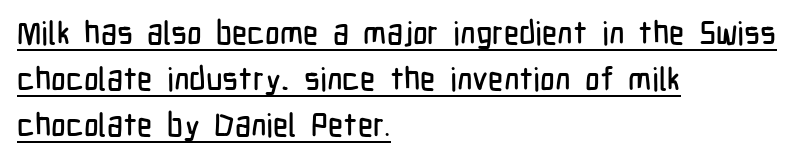
The image shows 32 px condensed sans-serif type, upright; set left-aligned, normal line spacing (1.44x), normal letter spacing, underlined; low stroke contrast and a medium x-height.
